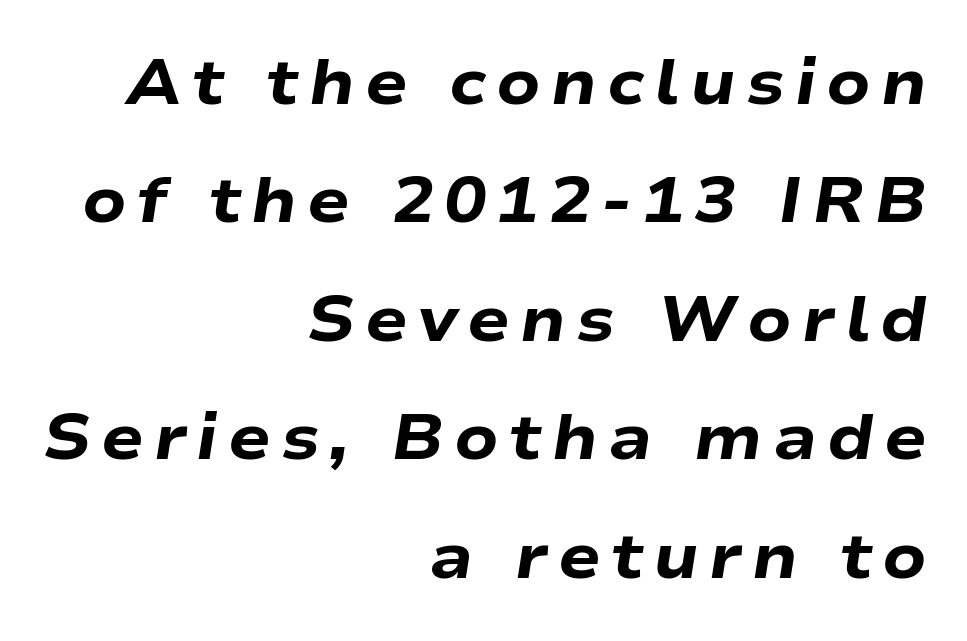
The image shows 63 px heavy, wide type, italic (leaning right); set right-aligned, line spacing 1.88x, not underlined; low stroke contrast and a medium x-height.
